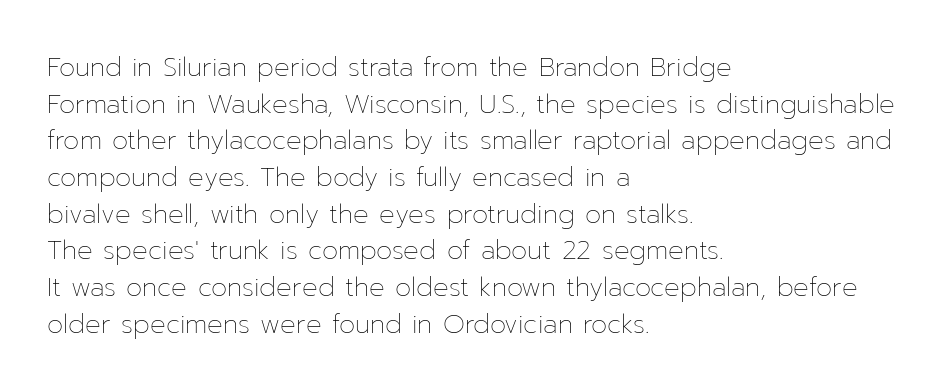
Q: Is the text bold? A: No.
Q: Is the text italic (slanted)? A: No, it is upright.
Q: Is the text underlined? A: No.
Q: How is the paragraph aligned? A: Left-aligned.
Q: Is the spacing between letters normal or unusually wide? A: Normal.
Q: Is the spacing between lines tight, normal or loose? A: Normal.
